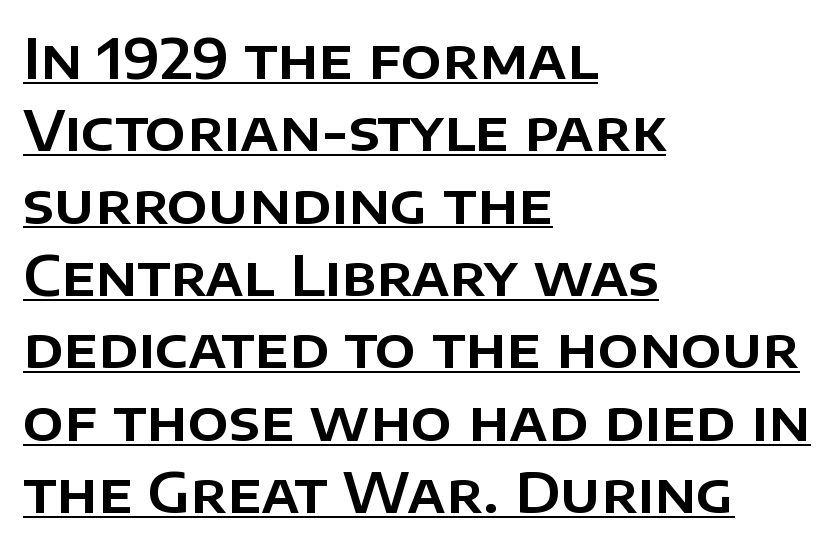
The rendering uses a moderate line-height, typical for paragraphs. You could not count columns in this text — the font is proportionally spaced. Short note: letters normally spaced. Honestly, the underline is the first thing you notice here. In CSS terms this would be text-align: left. Regarding serifs, this sample does without them.
